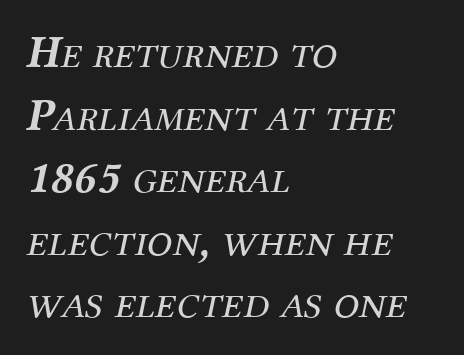
Proportional: the letters do not fall into vertical columns. Compared with a typical body face, this is equally light or lighter still. The rendering uses a moderate line-height, typical for paragraphs. One-word summary of the alignment: left. The face used here has a pronounced slope to its letters.
